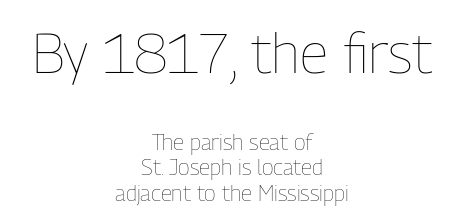
The image shows 56 px thin, condensed type, upright; set centered, line spacing 1.16x, normal letter spacing, not underlined; the first (top) block is 2.55x larger; low stroke contrast and a medium x-height.
